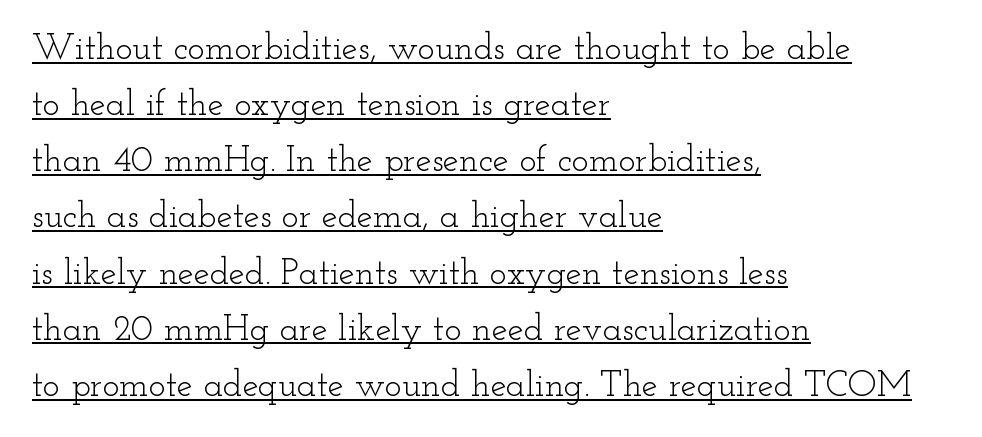
Q: Is the text bold? A: No.
Q: Is the text italic (slanted)? A: No, it is upright.
Q: Is the typeface a serif or a sans-serif typeface? A: Serif.
Q: Is the text underlined? A: Yes.
Q: How is the paragraph aligned? A: Left-aligned.
Q: Is the spacing between letters normal or unusually wide? A: Normal.
Q: Is the spacing between lines tight, normal or loose? A: Normal.
Q: Width (condensed, normal, or wide)? A: Wide.
Q: Stroke contrast? A: Low.
Q: x-height? A: Small.
Q: Monospaced? A: No.
